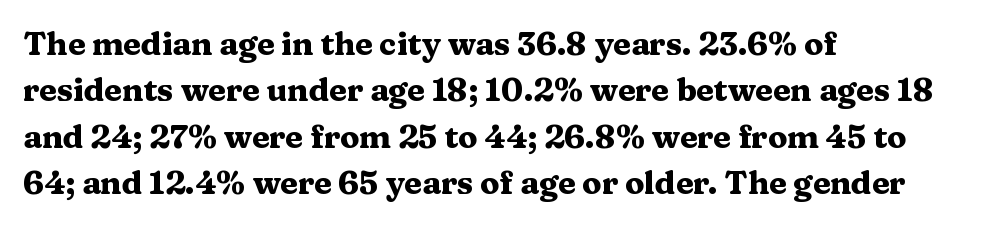
Check where the strokes stop: tiny serifs finish them off. Glyph-to-glyph distance matches everyday printed text. Words float on clear page, feet unadorned. Is this a fixed-width face? No — the glyphs have proportional, varying widths.
